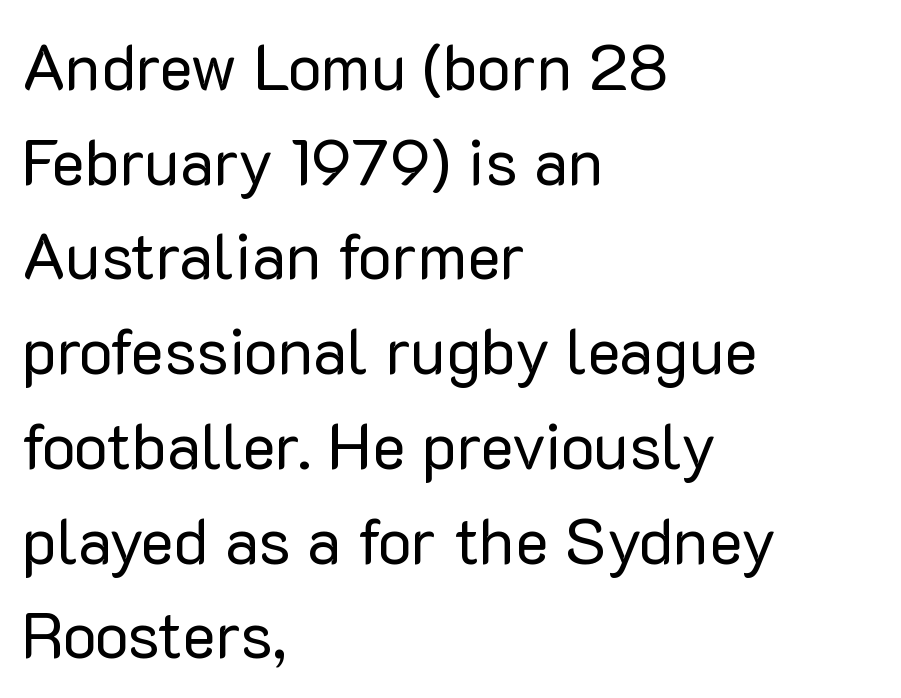
The image shows 64 px regular-weight sans-serif type, upright; set left-aligned, normal line spacing (1.48x), normal letter spacing, not underlined; low stroke contrast and a medium x-height.
